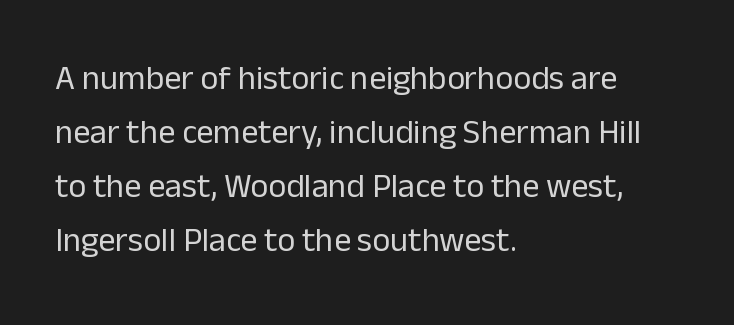
{"serif": "no", "italic": "no", "bold": "no", "weight": "regular", "width": "normal", "stroke_contrast": "low", "x_height": "medium", "monospaced": "no", "underline": "no", "align": "left", "line_spacing": "normal", "line_spacing_ratio": 1.59, "letter_spacing": "normal", "letter_spacing_em": 0.0, "glyph_px": 34}
